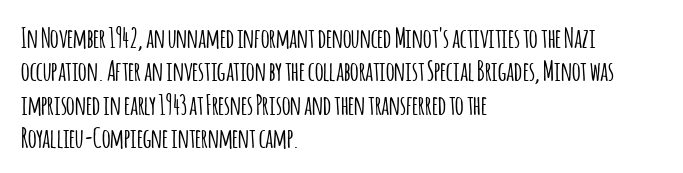
The specimen reads as upright at a glance. The words here are not underlined. Horizontal alignment here is leftward, the default for most running prose. The gaps between neighbouring characters are ordinary and unremarkable.
